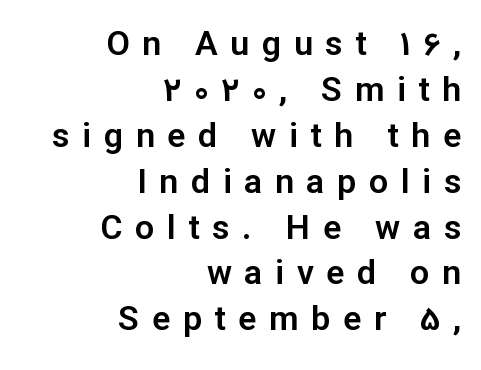
The image shows 34 px sans-serif type, upright; set right-aligned, normal line spacing (1.35x), unusually wide letter spacing (+0.37 em), not underlined; low stroke contrast and a medium x-height.
